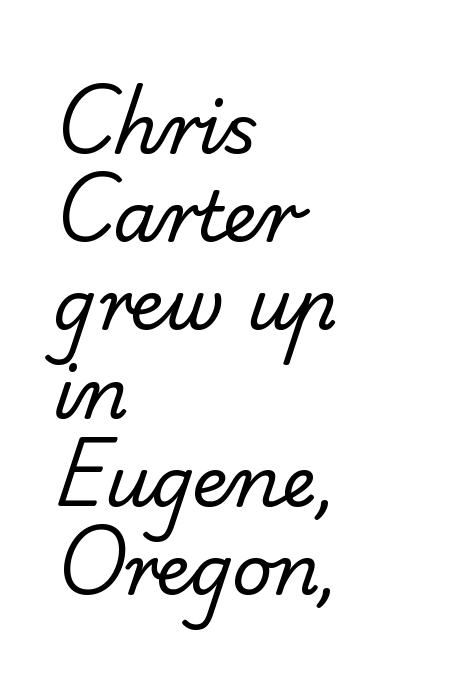
Q: Is the text bold? A: No.
Q: Is the typeface a serif or a sans-serif typeface? A: Sans-serif.
Q: Is the text underlined? A: No.
Q: How is the paragraph aligned? A: Left-aligned.
Q: Is the spacing between letters normal or unusually wide? A: Normal.
Q: Is the spacing between lines tight, normal or loose? A: Normal.
Q: Width (condensed, normal, or wide)? A: Normal.
Q: Stroke contrast? A: Low.
Q: x-height? A: Small.
Q: Monospaced? A: No.
